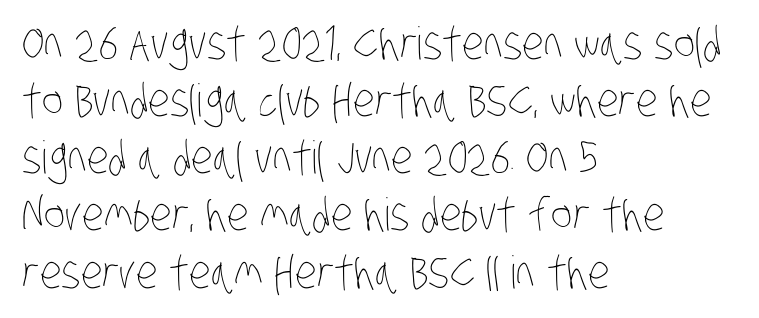
Q: Is the text bold? A: No.
Q: Is the text underlined? A: No.
Q: How is the paragraph aligned? A: Left-aligned.
Q: Is the spacing between letters normal or unusually wide? A: Normal.
Q: Is the spacing between lines tight, normal or loose? A: Normal.
Q: Width (condensed, normal, or wide)? A: Condensed.
Q: Stroke contrast? A: Low.
Q: x-height? A: Large.
Q: Monospaced? A: No.
